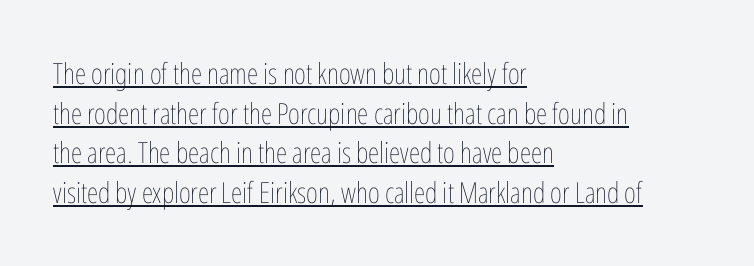
Students, observe: this is what conventionally led text looks like. The string is rendered with underlining switched on. Nobody touched the tracking dial on this one. Italic: no, the glyphs are upright roman.
